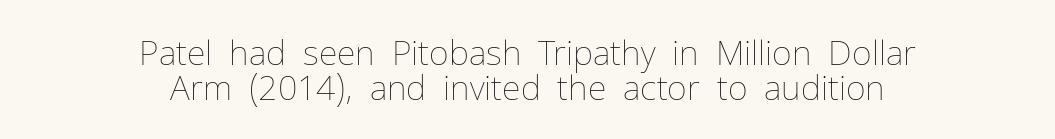
{"italic": "no", "bold": "no", "weight": "thin", "width": "normal", "stroke_contrast": "low", "x_height": "medium", "monospaced": "no", "underline": "no", "align": "center", "line_spacing": "tight", "line_spacing_ratio": 1.03, "letter_spacing": "normal", "letter_spacing_em": 0.0, "glyph_px": 34}
